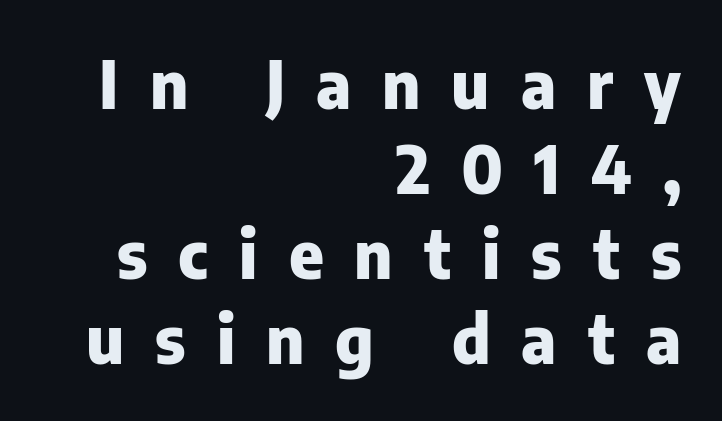
{"serif": "no", "italic": "no", "bold": "yes", "weight": "heavy", "width": "normal", "stroke_contrast": "low", "x_height": "medium", "monospaced": "no", "underline": "no", "align": "right", "line_spacing": "normal", "line_spacing_ratio": 1.29, "letter_spacing": "wide", "letter_spacing_em": 0.47, "glyph_px": 66}
